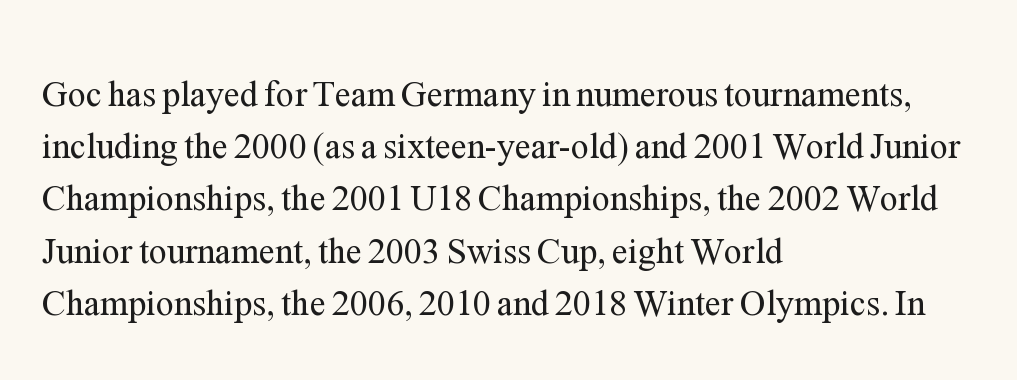
Q: Is the text bold? A: No.
Q: Is the text italic (slanted)? A: No, it is upright.
Q: Is the typeface a serif or a sans-serif typeface? A: Serif.
Q: Is the text underlined? A: No.
Q: How is the paragraph aligned? A: Left-aligned.
Q: Is the spacing between letters normal or unusually wide? A: Normal.
Q: Is the spacing between lines tight, normal or loose? A: Normal.
Q: Width (condensed, normal, or wide)? A: Normal.
Q: Stroke contrast? A: Medium.
Q: x-height? A: Medium.
Q: Monospaced? A: No.
